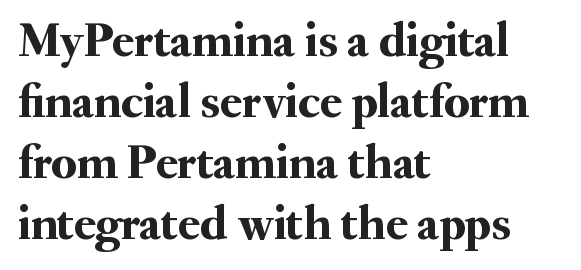
Q: Is the text italic (slanted)? A: No, it is upright.
Q: Is the typeface a serif or a sans-serif typeface? A: Serif.
Q: Is the text underlined? A: No.
Q: How is the paragraph aligned? A: Left-aligned.
Q: Is the spacing between letters normal or unusually wide? A: Normal.
Q: Width (condensed, normal, or wide)? A: Normal.
Q: Stroke contrast? A: Medium.
Q: x-height? A: Small.
Q: Monospaced? A: No.
